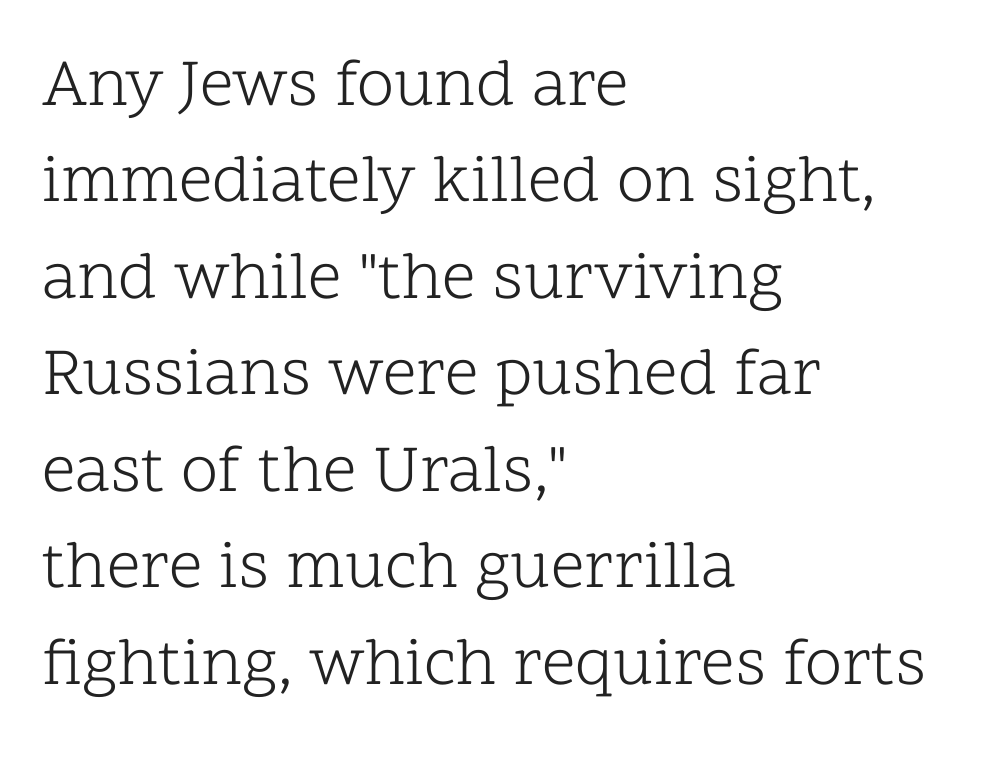
The image shows 67 px light serif type, upright; set left-aligned, normal line spacing (1.44x), normal letter spacing, not underlined; low stroke contrast and a medium x-height.
